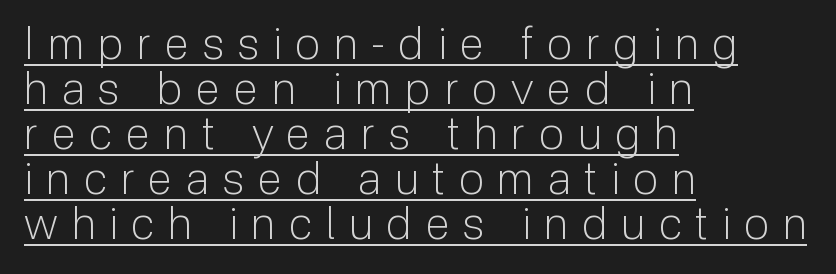
{"serif": "no", "italic": "no", "bold": "no", "weight": "light", "width": "normal", "stroke_contrast": "low", "x_height": "medium", "monospaced": "no", "underline": "yes", "align": "left", "line_spacing": "tight", "line_spacing_ratio": 1.0, "letter_spacing": "wide", "letter_spacing_em": 0.31, "glyph_px": 45}
